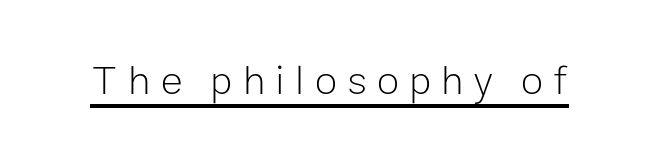
This sample has the flowing, uneven cadence of proportional lettering. The characters are drawn with everyday or finer stroke widths. In designer terms, the underline attribute is active on this setting. The typeface chosen for these lines omits serifs.
